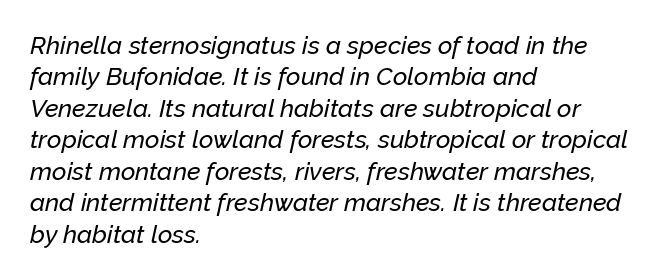
The image shows 25 px text type, italic (leaning right); set left-aligned, normal line spacing (1.26x), normal letter spacing, not underlined.
